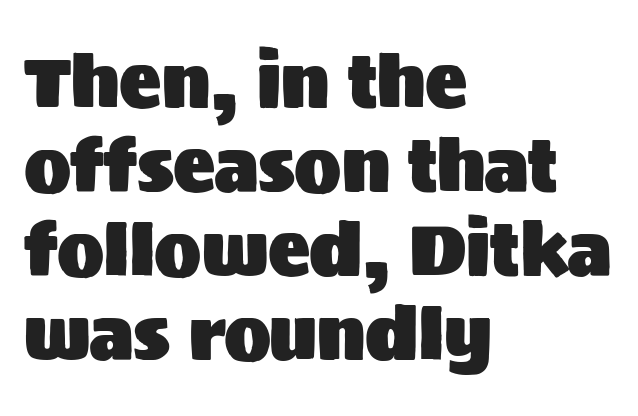
Q: Is the text italic (slanted)? A: No, it is upright.
Q: Is the typeface a serif or a sans-serif typeface? A: Sans-serif.
Q: Is the text underlined? A: No.
Q: How is the paragraph aligned? A: Left-aligned.
Q: Is the spacing between letters normal or unusually wide? A: Normal.
Q: Width (condensed, normal, or wide)? A: Normal.
Q: Stroke contrast? A: Medium.
Q: x-height? A: Large.
Q: Monospaced? A: No.
